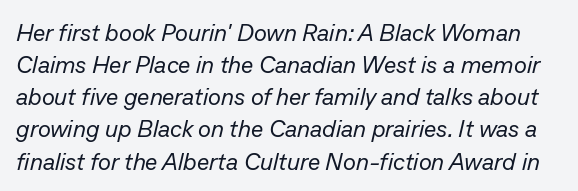
Q: Is the text bold? A: No.
Q: Is the text italic (slanted)? A: Yes, it leans right by about 13 degrees.
Q: Is the text underlined? A: No.
Q: Is the spacing between letters normal or unusually wide? A: Normal.
Q: Is the spacing between lines tight, normal or loose? A: Normal.
